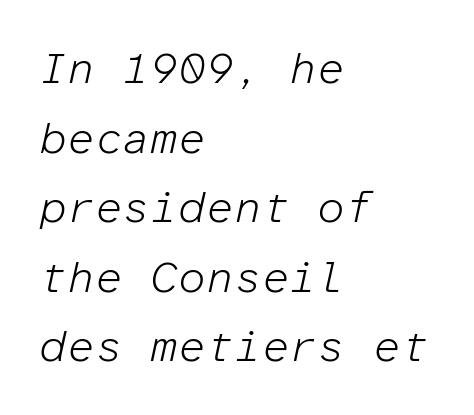
These lines are rendered in a fixed-pitch font. Any mark beneath the type? The region is blank. Summary of vertical rhythm: regular, with standard interline spacing. Letter spacing: default.
